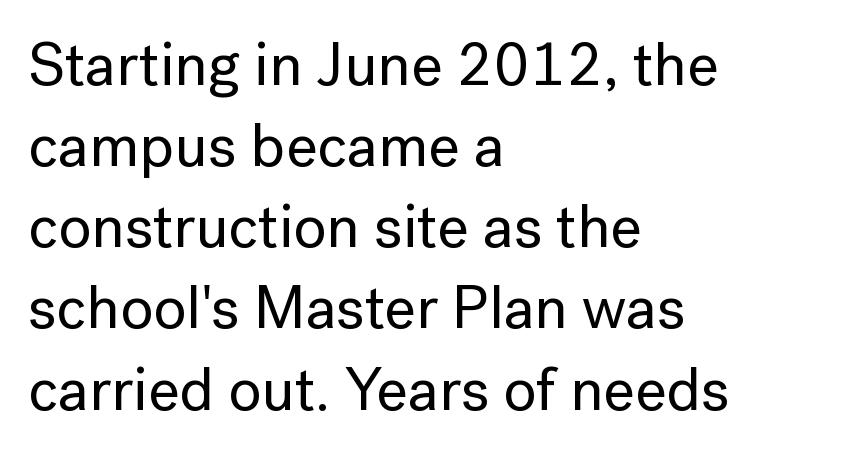
Q: Is the text italic (slanted)? A: No, it is upright.
Q: Is the typeface a serif or a sans-serif typeface? A: Sans-serif.
Q: Is the text underlined? A: No.
Q: How is the paragraph aligned? A: Left-aligned.
Q: Is the spacing between letters normal or unusually wide? A: Normal.
Q: Is the spacing between lines tight, normal or loose? A: Normal.
Q: Width (condensed, normal, or wide)? A: Normal.
Q: Stroke contrast? A: Low.
Q: x-height? A: Medium.
Q: Monospaced? A: No.
